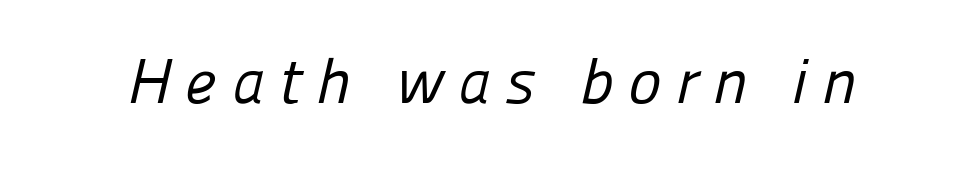
The image shows 63 px regular-weight sans-serif type; set unusually wide letter spacing (+0.23 em), not underlined; low stroke contrast and a medium x-height.
